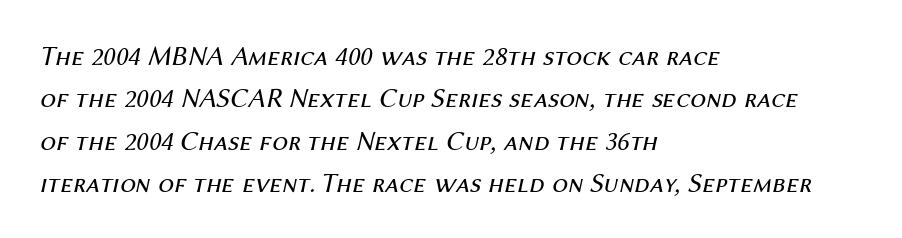
The face used here has a pronounced slope to its letters. Ink coverage per letter is moderate at most. Rows of type keep a routine distance in the vertical direction. Do the characters align in a grid? No, the font is proportional. Caption: standard tracking, unaltered. A bare baseline throughout the passage.
